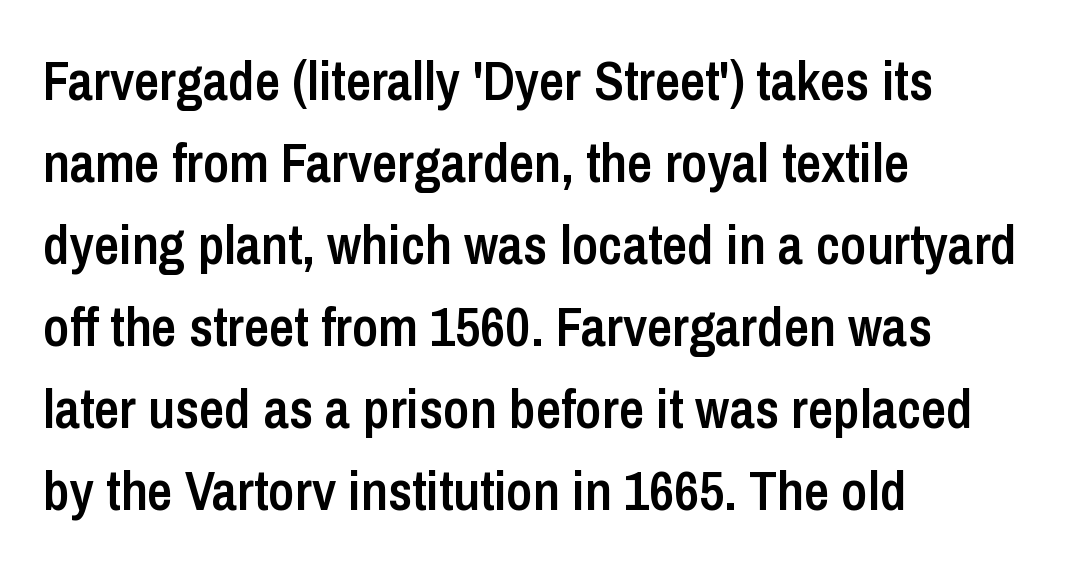
{"serif": "no", "italic": "no", "bold": "semi", "weight": "semibold", "width": "condensed", "stroke_contrast": "low", "x_height": "medium", "monospaced": "no", "underline": "no", "align": "left", "line_spacing": "normal", "line_spacing_ratio": 1.49, "letter_spacing": "normal", "letter_spacing_em": 0.0, "glyph_px": 55}
